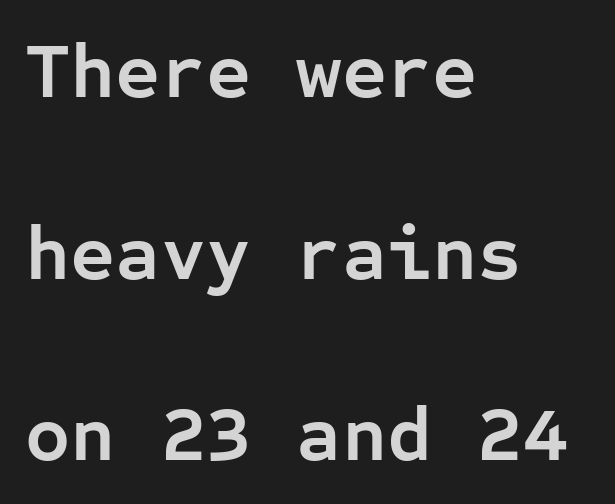
Q: Is the text bold? A: Yes.
Q: Is the text italic (slanted)? A: No, it is upright.
Q: Is the typeface a serif or a sans-serif typeface? A: Sans-serif.
Q: Is the text underlined? A: No.
Q: How is the paragraph aligned? A: Left-aligned.
Q: Is the spacing between letters normal or unusually wide? A: Normal.
Q: Is the spacing between lines tight, normal or loose? A: Loose.
Q: Width (condensed, normal, or wide)? A: Normal.
Q: Stroke contrast? A: Low.
Q: x-height? A: Medium.
Q: Monospaced? A: Yes.
